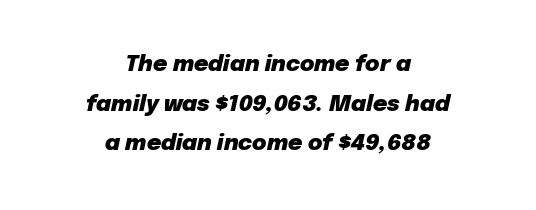
As a designer I'd log this as weight 700, bold. Nobody drew a line under any word here. The passage shown has conventional tracking throughout. The text block is weighted toward neither margin, spreading evenly from the middle.
